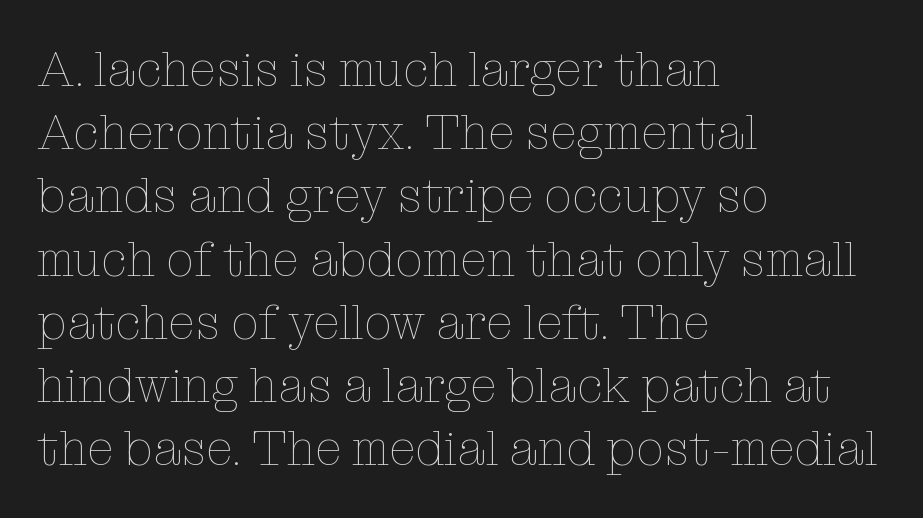
The image shows 49 px thin type, upright; set left-aligned, normal line spacing (1.29x), normal letter spacing, not underlined; low stroke contrast and a medium x-height.
